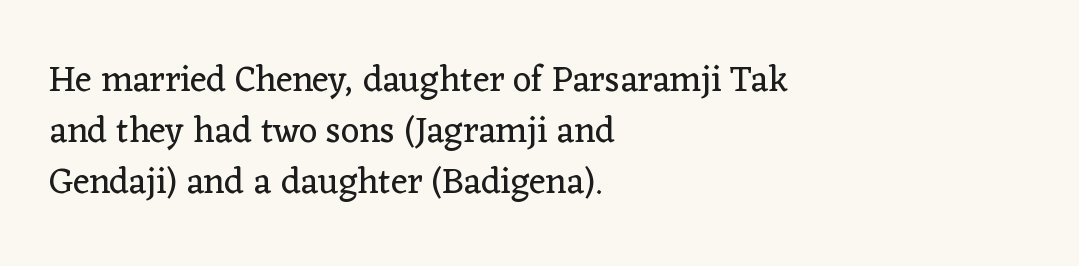
Q: Is the text bold? A: No.
Q: Is the text italic (slanted)? A: No, it is upright.
Q: Is the typeface a serif or a sans-serif typeface? A: Serif.
Q: Is the text underlined? A: No.
Q: How is the paragraph aligned? A: Left-aligned.
Q: Is the spacing between letters normal or unusually wide? A: Normal.
Q: Is the spacing between lines tight, normal or loose? A: Normal.
Q: Width (condensed, normal, or wide)? A: Normal.
Q: Stroke contrast? A: Low.
Q: x-height? A: Medium.
Q: Monospaced? A: No.
